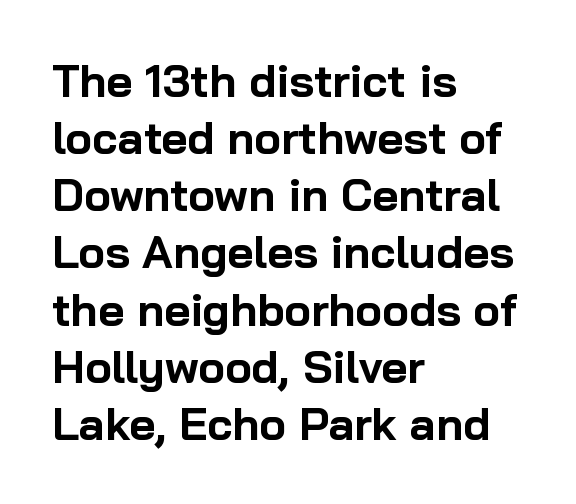
Each row of text sits above clean, open space. What weight is shown? A full bold with thick strokes. Typographically, this falls in the sans-serif category. Do the characters align in a grid? No, the font is proportional.
